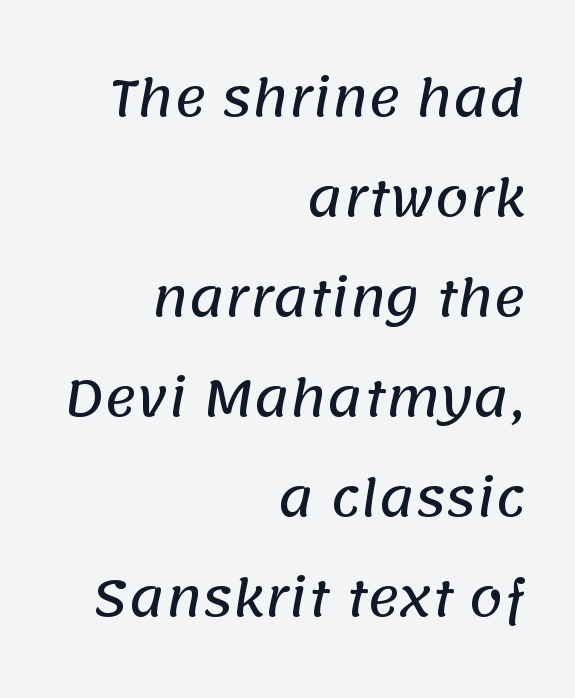
The image shows 49 px sans-serif type; set right-aligned, loose line spacing (2.04x), normal letter spacing, not underlined; low stroke contrast and a large x-height.
